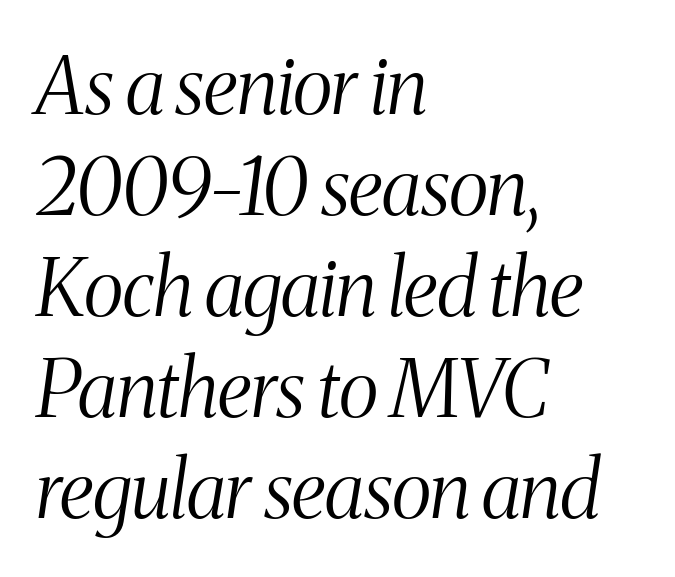
The lettering tilts uniformly, giving the passage an italic look. Leftover space on each line is placed entirely after the last word. Each letter keeps its own natural width here, so spacing adapts to shape. Only glyphs here, with clear space below each row.
